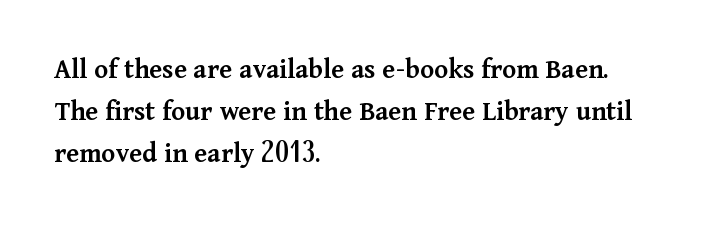
Q: Is the text bold? A: Semi-bold.
Q: Is the text italic (slanted)? A: No, it is upright.
Q: Is the typeface a serif or a sans-serif typeface? A: Serif.
Q: Is the text underlined? A: No.
Q: How is the paragraph aligned? A: Left-aligned.
Q: Is the spacing between letters normal or unusually wide? A: Normal.
Q: Is the spacing between lines tight, normal or loose? A: Normal.
Q: Width (condensed, normal, or wide)? A: Normal.
Q: Stroke contrast? A: Medium.
Q: x-height? A: Medium.
Q: Monospaced? A: No.
